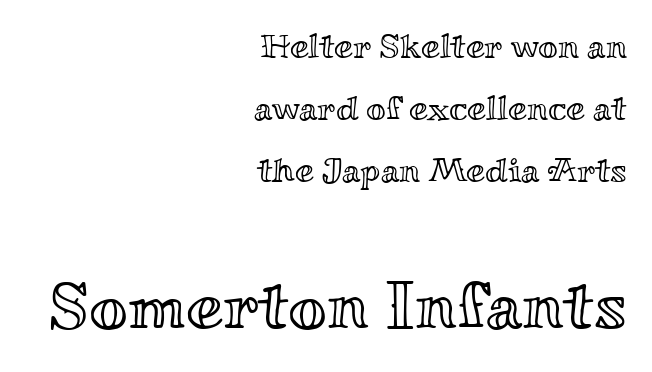
The image shows 67 px wide type, upright; set right-aligned, line spacing 1.83x, normal letter spacing, not underlined; the second (bottom) block is 1.97x larger; a small x-height.
